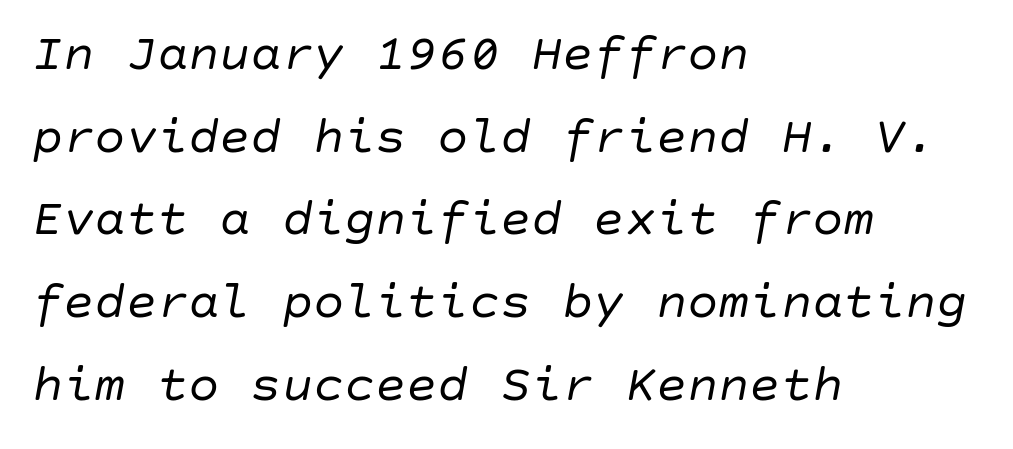
The image shows 52 px regular-weight type, italic (leaning right); set left-aligned, normal line spacing (1.59x), normal letter spacing, not underlined; low stroke contrast and a large x-height.
